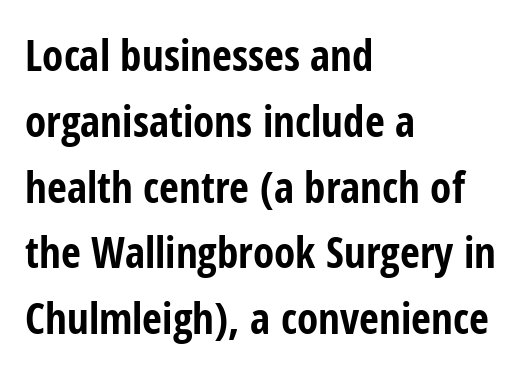
The image shows 43 px bold, condensed sans-serif type, upright; set left-aligned, normal line spacing (1.53x), normal letter spacing, not underlined; low stroke contrast and a medium x-height.
